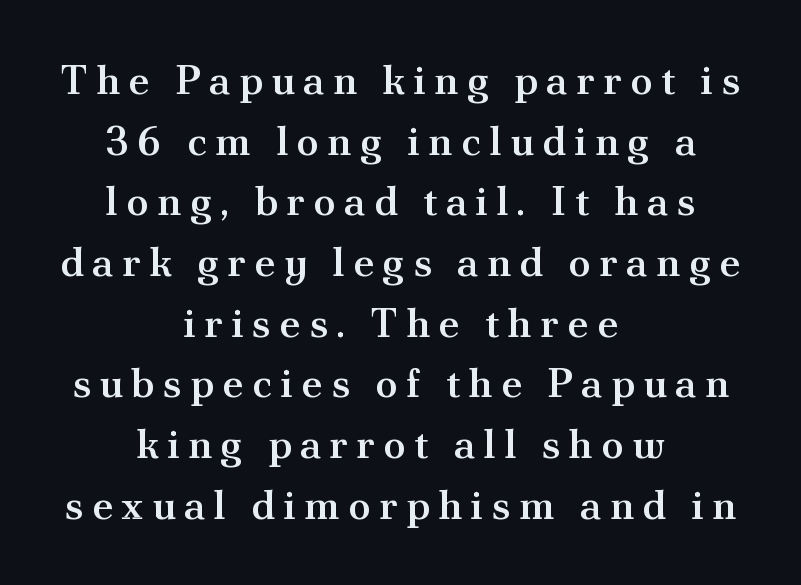
{"serif": "yes", "italic": "no", "bold": "semi", "weight": "semibold", "width": "normal", "stroke_contrast": "medium", "x_height": "small", "monospaced": "no", "underline": "no", "align": "center", "line_spacing": "normal", "line_spacing_ratio": 1.48, "letter_spacing": "wide", "letter_spacing_em": 0.2, "glyph_px": 41}
